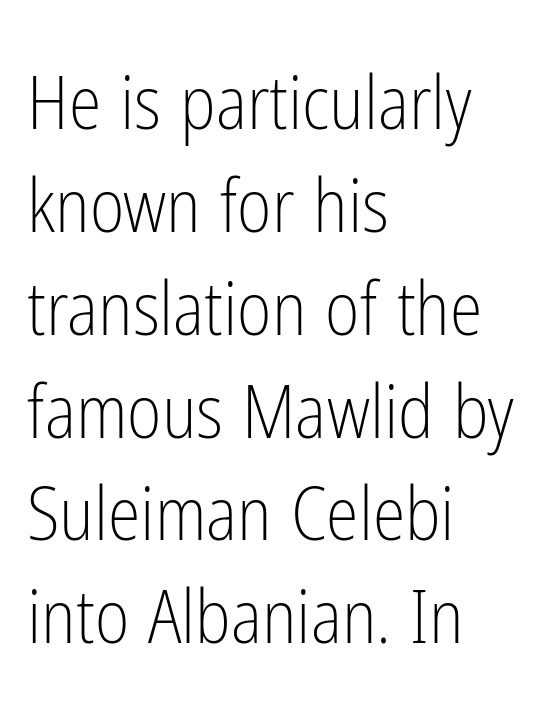
The image shows 74 px light, condensed sans-serif type, upright; set left-aligned, normal line spacing (1.39x), normal letter spacing, not underlined; low stroke contrast and a medium x-height.
